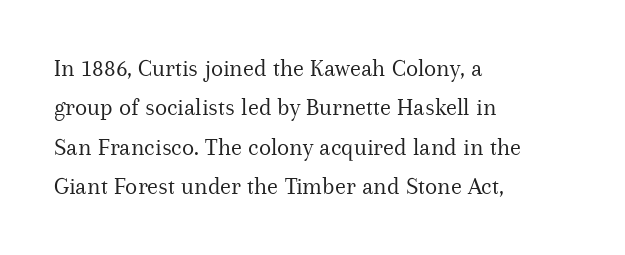
The image shows 25 px text type, upright; set left-aligned, normal line spacing (1.58x), normal letter spacing, not underlined.
